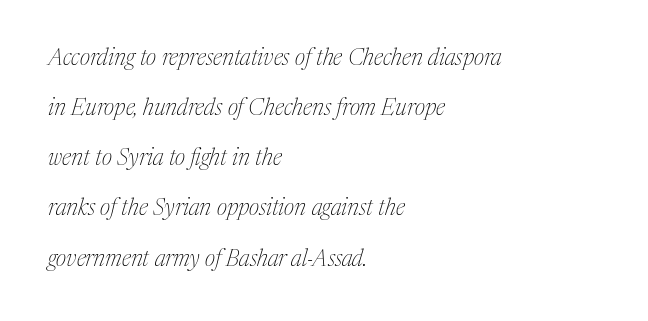
The image shows 23 px text type, italic (leaning right); set left-aligned, loose line spacing (2.18x), normal letter spacing, not underlined.
